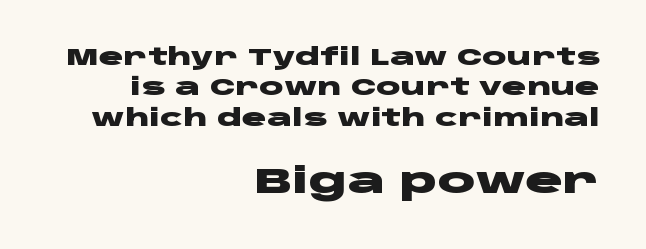
The specimen reads as upright at a glance. Letterform terminals end flat and unadorned throughout the passage. The passage shown has conventional tracking throughout. Glance below the letters and you will spot only blank space. Bold? Absolutely — the strokes are thick and heavy. Line ends are locked; line starts wander.
